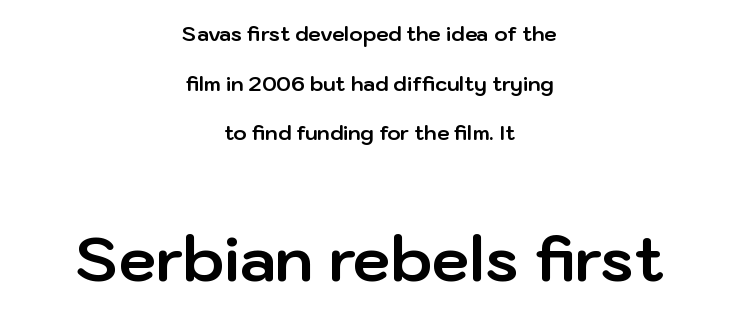
The image shows 61 px bold sans-serif type, upright; set centered, loose line spacing (2.48x), normal letter spacing, not underlined; the second (bottom) block is 3.05x larger; low stroke contrast and a medium x-height.
